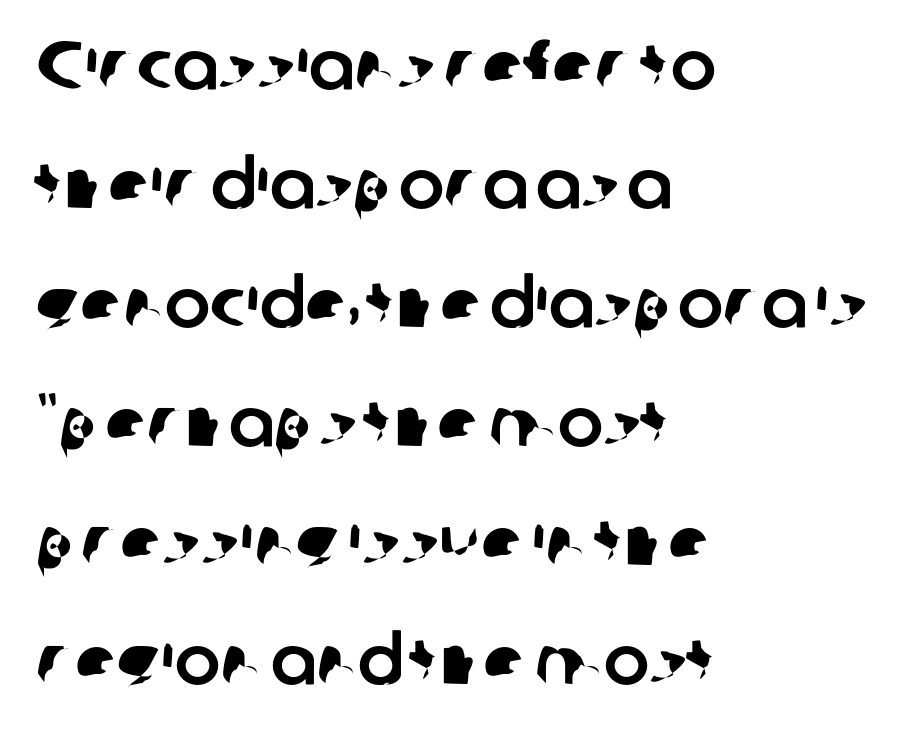
Check under the words: just untouched page. Looks like regular typesetting: each glyph gets only the width it needs. Default kerning and tracking; the words read as compact shapes. Short and long lines alike share a common starting point at left. Nothing sits at the stroke ends, so this counts as sans-serif.
